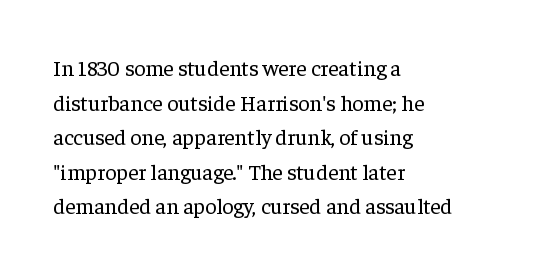
Which margin do the lines hug? The left one — the right edge is uneven. This is roman type, the default non-slanted kind. Summary of vertical rhythm: regular, with standard interline spacing. These glyphs show unthickened strokes, regular width or finer. The rendering keeps characters at their native spacing. The gap between lines stays unmarked.
